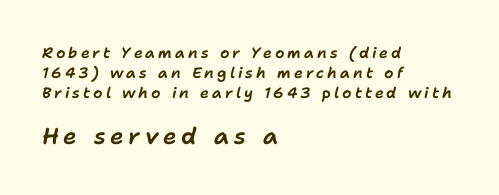
Q: Is the text italic (slanted)? A: Yes, it leans right by about 11 degrees.
Q: Is the text underlined? A: No.
Q: How is the paragraph aligned? A: Left-aligned.
Q: Is the spacing between letters normal or unusually wide? A: Unusually wide.
Q: Is the spacing between lines tight, normal or loose? A: Normal.
Q: Which block of text is set in a larger size, the first (top) or the second (bottom)? A: The second (bottom) one.
